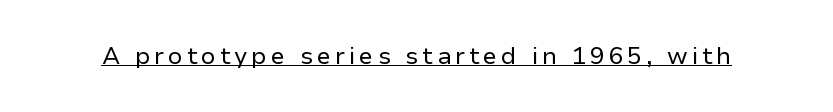
The image shows 24 px text type, upright; set underlined.
